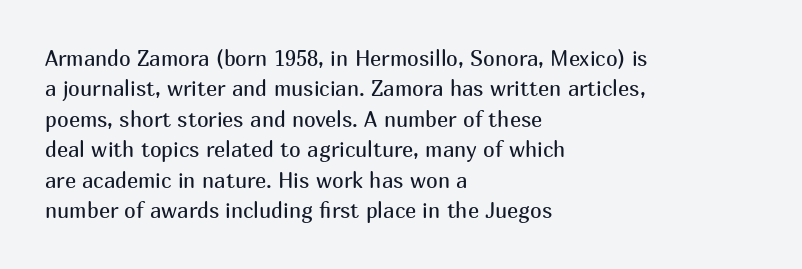
Q: Is the text bold? A: No.
Q: Is the text italic (slanted)? A: No, it is upright.
Q: Is the text underlined? A: No.
Q: How is the paragraph aligned? A: Left-aligned.
Q: Is the spacing between letters normal or unusually wide? A: Normal.
Q: Is the spacing between lines tight, normal or loose? A: Normal.
